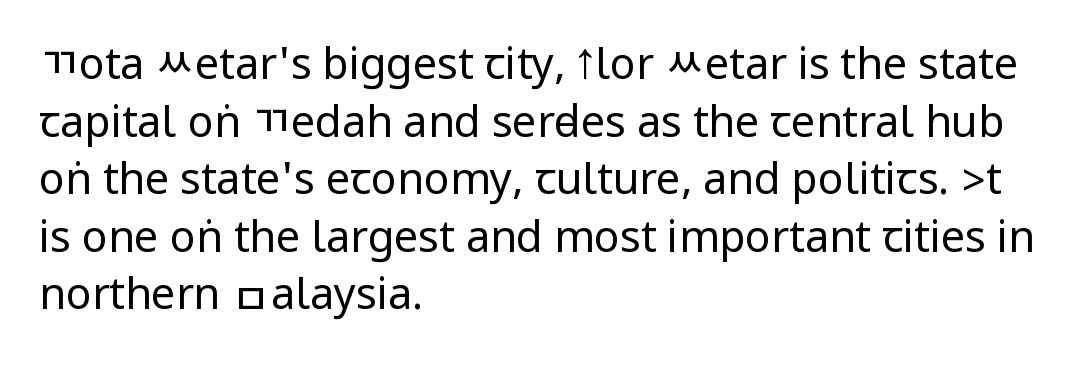
The image shows 43 px regular-weight, condensed sans-serif type, upright; set left-aligned, normal line spacing (1.34x), normal letter spacing, not underlined; low stroke contrast.
